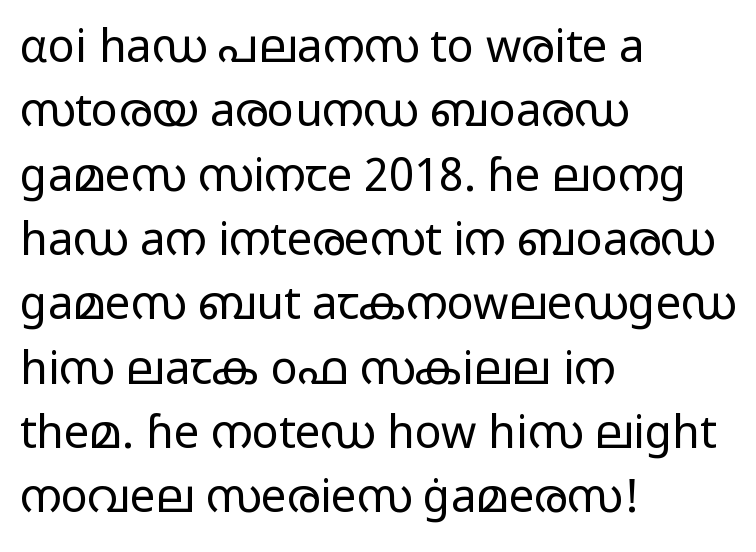
The letters sit at their default tracking, neither squeezed nor spread. This reads as an unemphasized weight, regular at the heaviest. The face used here is a sans, in the tradition of grotesques and geometrics. Honestly, the row spacing looks completely unremarkable.
